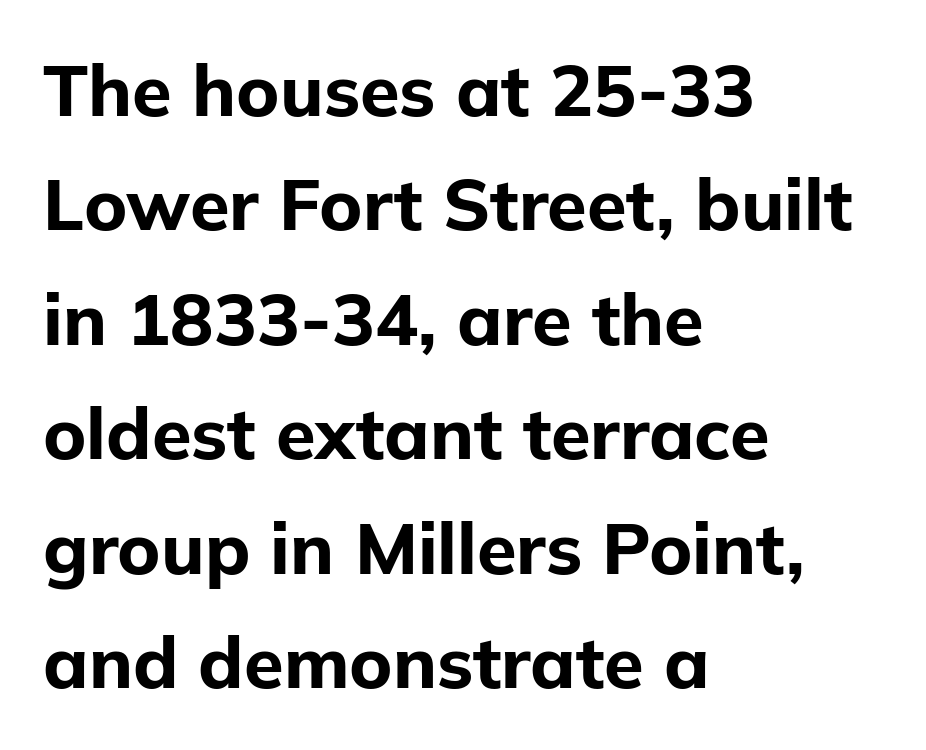
Note: no serifs on the glyphs. A clean baseline with only descenders dipping below it. The rendering keeps characters at their native spacing. Vertical strokes here are truly vertical. The passage shown is typed in a proportional face where columns would drift. Weight check: bold — yes, fully.
